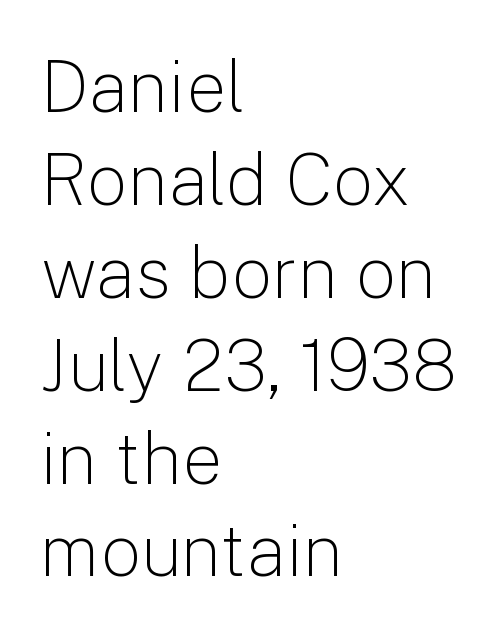
Letters rest on an invisible, unmarked baseline. Stroke terminals: plain, sans-serif. The gaps between neighbouring characters are ordinary and unremarkable. Do the letters lean? They stand straight. In CSS terms this would be text-align: left. The strokes are not fattened; the text isn't bold.
